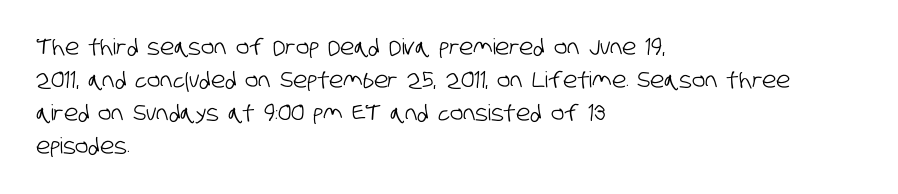
{"underline": "no", "align": "left", "line_spacing": "normal", "line_spacing_ratio": 1.5, "letter_spacing": "normal", "letter_spacing_em": 0.0, "glyph_px": 22}
